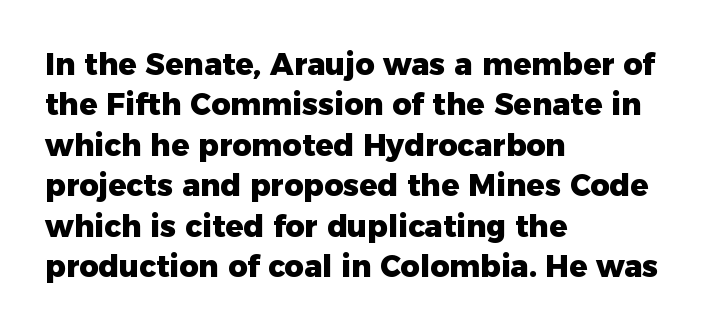
Note: no serifs on the glyphs. Visually the block forms a straight wall on the left and a jagged coastline on the right. Do the characters align in a grid? No, the font is proportional. The strokes are fattened all the way to bold. One glance says typical: line gaps are just what's usual. Rendered with straight, roman letterforms.
